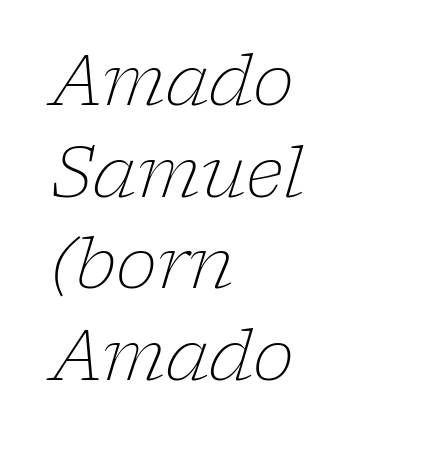
Q: Is the text bold? A: No.
Q: Is the text italic (slanted)? A: Yes, it leans right by about 17 degrees.
Q: Is the typeface a serif or a sans-serif typeface? A: Serif.
Q: Is the text underlined? A: No.
Q: How is the paragraph aligned? A: Left-aligned.
Q: Is the spacing between letters normal or unusually wide? A: Normal.
Q: Is the spacing between lines tight, normal or loose? A: Normal.
Q: Width (condensed, normal, or wide)? A: Normal.
Q: Stroke contrast? A: Low.
Q: x-height? A: Medium.
Q: Monospaced? A: No.
